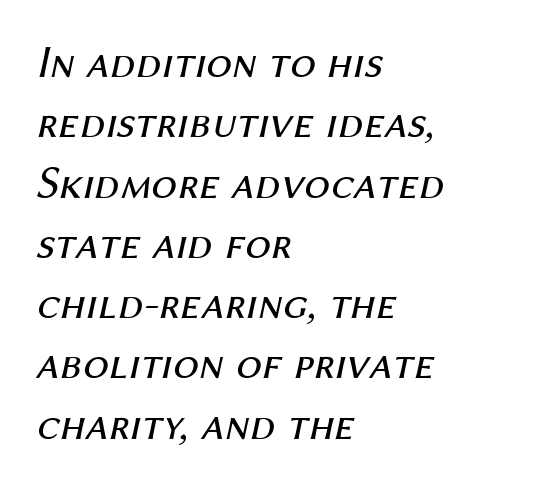
The image shows 46 px regular-weight type, italic (leaning right); set left-aligned, normal line spacing (1.31x), normal letter spacing, not underlined; medium stroke contrast and a medium x-height.
